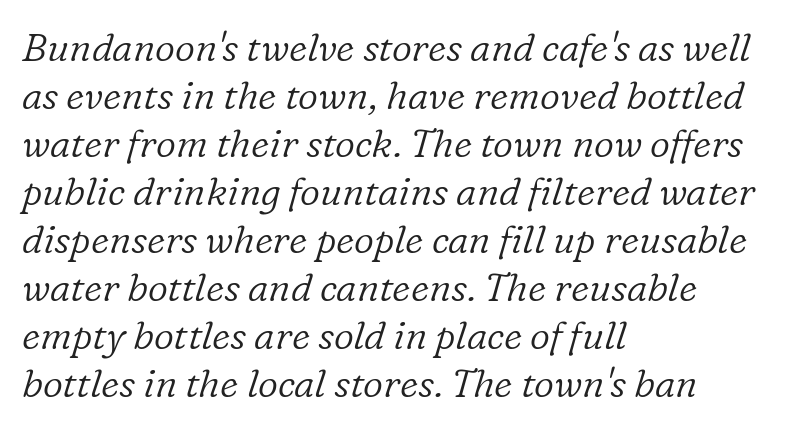
Q: Is the text bold? A: No.
Q: Is the text italic (slanted)? A: Yes, it leans right by about 16 degrees.
Q: Is the typeface a serif or a sans-serif typeface? A: Serif.
Q: Is the text underlined? A: No.
Q: How is the paragraph aligned? A: Left-aligned.
Q: Is the spacing between letters normal or unusually wide? A: Normal.
Q: Width (condensed, normal, or wide)? A: Normal.
Q: Stroke contrast? A: Low.
Q: x-height? A: Medium.
Q: Monospaced? A: No.
